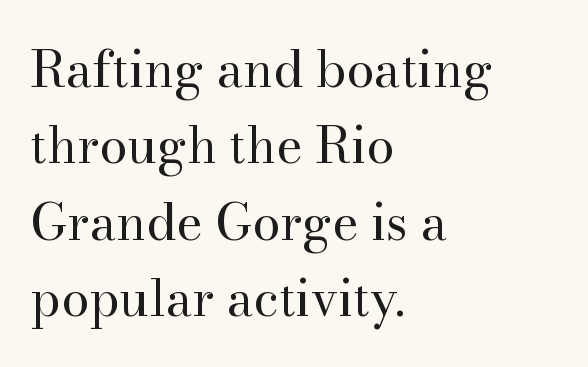
{"serif": "yes", "italic": "no", "bold": "no", "weight": "regular", "width": "normal", "stroke_contrast": "high", "x_height": "small", "monospaced": "no", "underline": "no", "align": "left", "line_spacing": "normal", "line_spacing_ratio": 1.53, "letter_spacing": "normal", "letter_spacing_em": 0.0, "glyph_px": 50}
